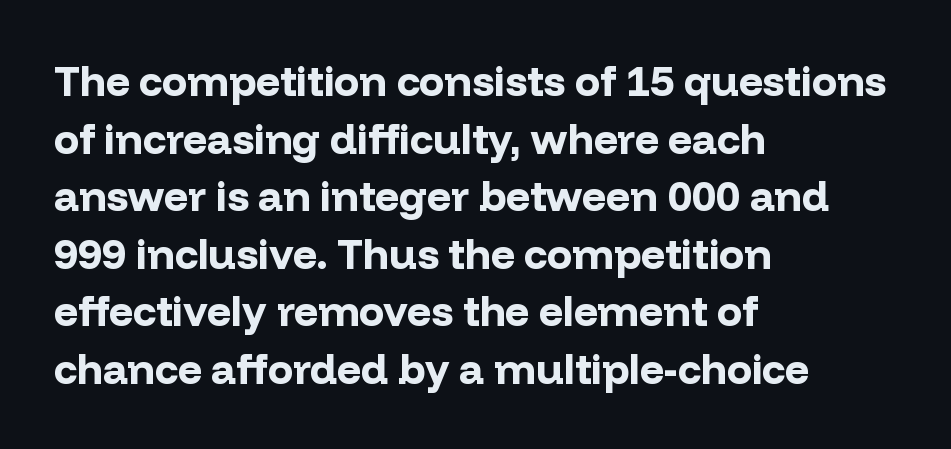
Q: Is the text bold? A: Yes.
Q: Is the text italic (slanted)? A: No, it is upright.
Q: Is the typeface a serif or a sans-serif typeface? A: Sans-serif.
Q: Is the text underlined? A: No.
Q: How is the paragraph aligned? A: Left-aligned.
Q: Is the spacing between letters normal or unusually wide? A: Normal.
Q: Is the spacing between lines tight, normal or loose? A: Normal.
Q: Width (condensed, normal, or wide)? A: Normal.
Q: Stroke contrast? A: Low.
Q: x-height? A: Medium.
Q: Monospaced? A: No.
